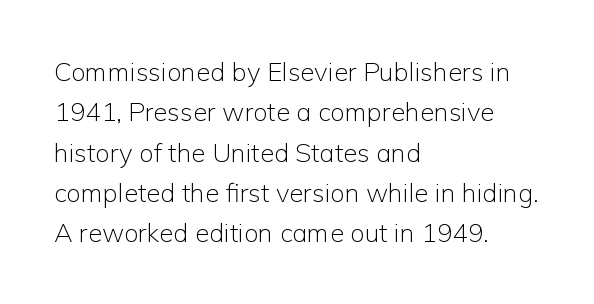
{"italic": "no", "bold": "no", "underline": "no", "align": "left", "line_spacing": "normal", "line_spacing_ratio": 1.55, "letter_spacing": "normal", "letter_spacing_em": 0.0, "glyph_px": 26}
